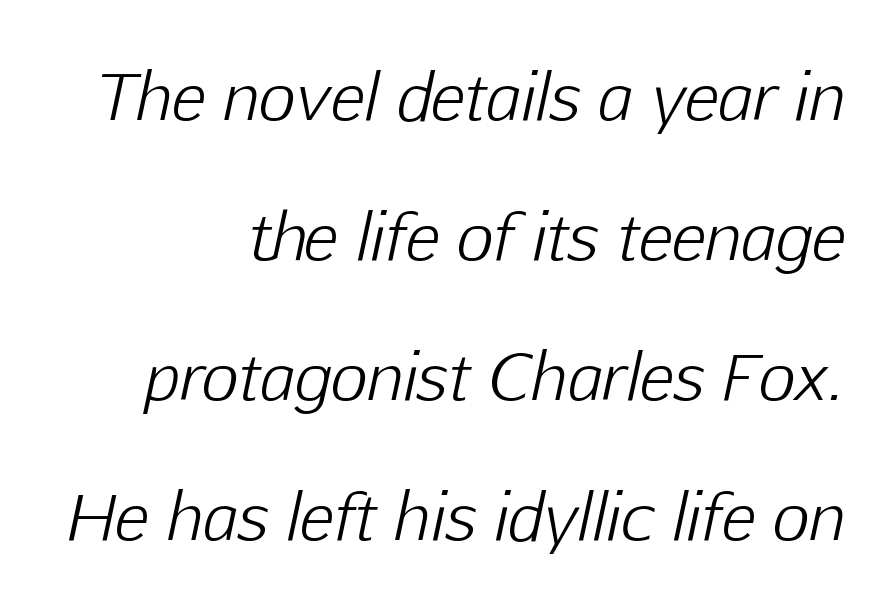
Q: Is the text bold? A: No.
Q: Is the text italic (slanted)? A: Yes, it leans right by about 12 degrees.
Q: Is the text underlined? A: No.
Q: How is the paragraph aligned? A: Right-aligned.
Q: Is the spacing between letters normal or unusually wide? A: Normal.
Q: Is the spacing between lines tight, normal or loose? A: Loose.
Q: Width (condensed, normal, or wide)? A: Normal.
Q: Stroke contrast? A: Low.
Q: x-height? A: Medium.
Q: Monospaced? A: No.
